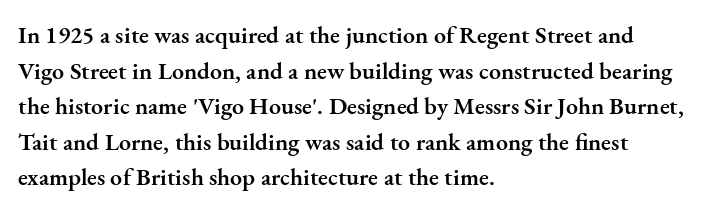
Q: Is the text bold? A: Semi-bold.
Q: Is the text italic (slanted)? A: No, it is upright.
Q: Is the text underlined? A: No.
Q: How is the paragraph aligned? A: Left-aligned.
Q: Is the spacing between letters normal or unusually wide? A: Normal.
Q: Is the spacing between lines tight, normal or loose? A: Normal.
